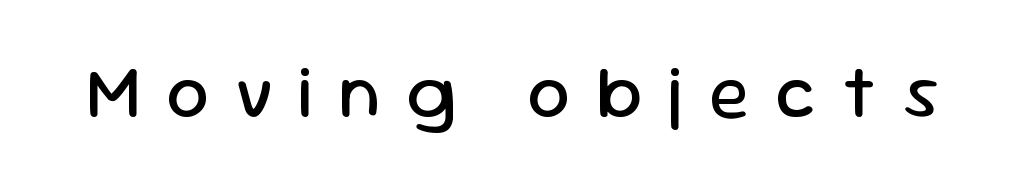
Is this a sans? Yes — the strokes have no serifs. Heaviness? Minimal to ordinary, like unemphasized prose. What stands out about the letter spacing? Its width — letters are far apart. The rendering uses natural spacing where letterforms have individual widths. The specimen omits any rule beneath the text block's lines.
